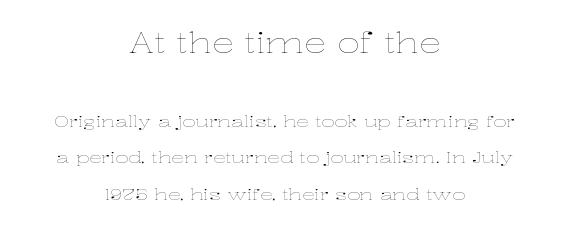
{"italic": "no", "bold": "no", "weight": "thin", "width": "wide", "stroke_contrast": "low", "x_height": "medium", "monospaced": "no", "underline": "no", "align": "center", "line_spacing": "loose", "line_spacing_ratio": 2.29, "letter_spacing": "normal", "letter_spacing_em": 0.0, "larger_block": "first", "size_ratio": 1.75, "glyph_px": 28}
